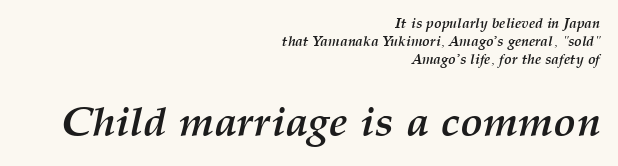
The image shows 42 px semibold type, italic (leaning right); set right-aligned, normal line spacing (1.29x), normal letter spacing, not underlined; the second (bottom) block is 3.0x larger; medium stroke contrast and a medium x-height.
